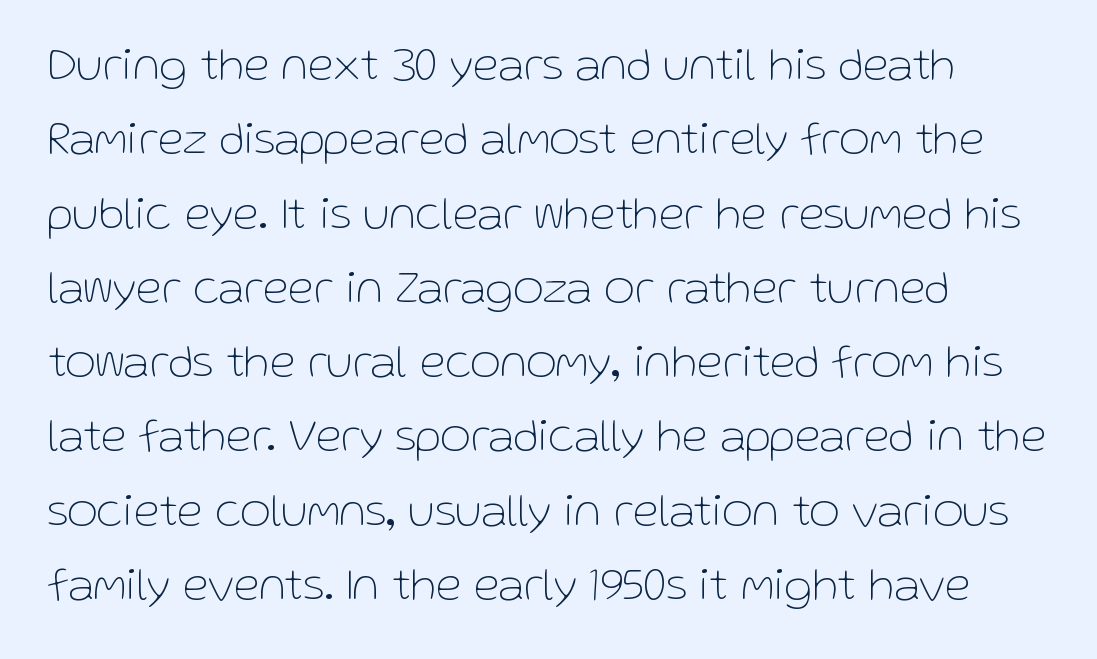
What stands out about the letter spacing? Nothing — it is the standard amount. Successive baselines arrive at the customary interval. Varying glyph widths throughout — classic text-font behaviour. Any mark beneath the type? The region is blank.
